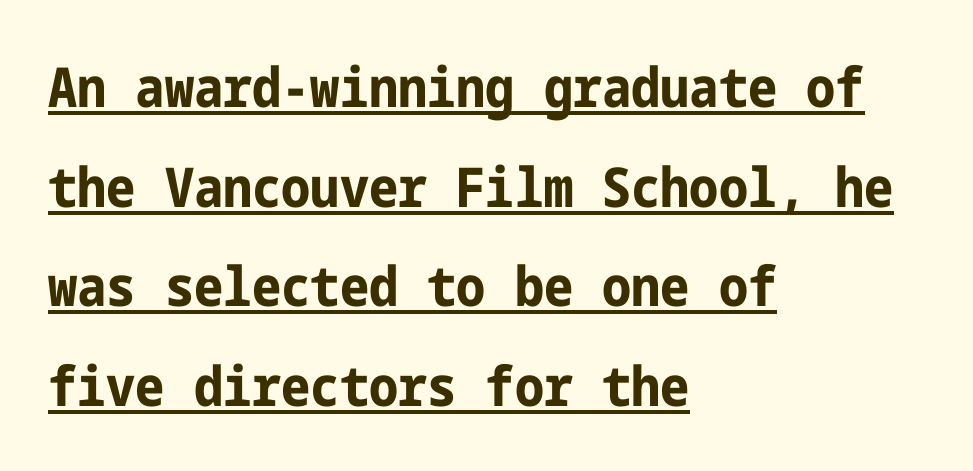
{"serif": "no", "italic": "no", "bold": "yes", "weight": "bold", "width": "condensed", "stroke_contrast": "low", "x_height": "medium", "underline": "yes", "align": "left", "line_spacing_ratio": 1.81, "letter_spacing": "normal", "letter_spacing_em": 0.0, "glyph_px": 55}
